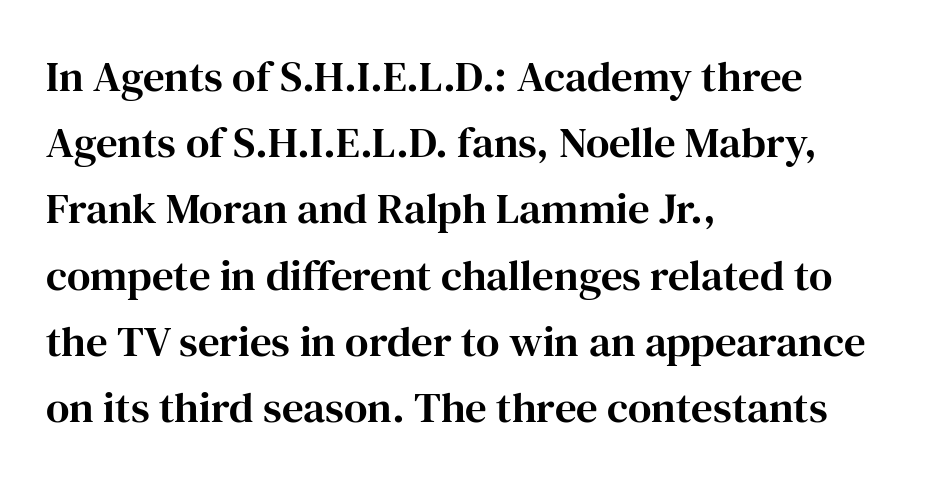
Letter spacing: default. Leftover space on each line is placed entirely after the last word. Each letter keeps its own natural width here, so spacing adapts to shape. It's the straight-up-and-down kind of type. The baseline area is clear.
